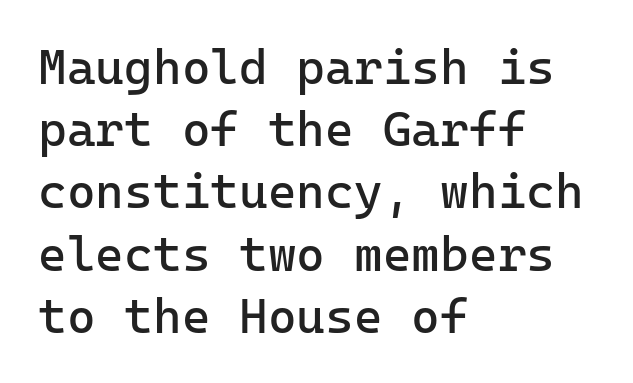
Horizontally, the lines are justified to the leading edge only. The lettering holds an erect, upright posture throughout. Type style note: lacks serifs. The gaps between neighbouring characters are ordinary and unremarkable. Normally led — the rows are evenly, conventionally spaced.
